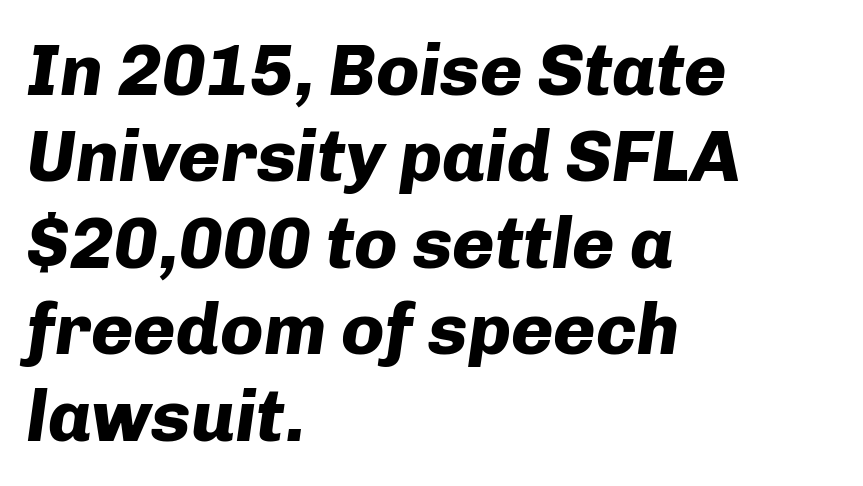
Q: Is the text bold? A: Yes.
Q: Is the text italic (slanted)? A: Yes, it leans right by about 8 degrees.
Q: Is the text underlined? A: No.
Q: How is the paragraph aligned? A: Left-aligned.
Q: Is the spacing between letters normal or unusually wide? A: Normal.
Q: Width (condensed, normal, or wide)? A: Normal.
Q: Stroke contrast? A: Low.
Q: x-height? A: Medium.
Q: Monospaced? A: No.
